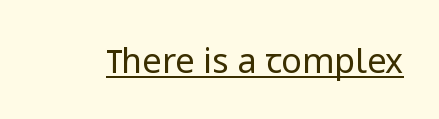
Letterform terminals end flat and unadorned throughout the passage. The rendered words wear a rule along their underside. Is this a fixed-width face? No — the glyphs have proportional, varying widths. The strokes are not fattened; the text isn't bold. Here the glyphs are tracked normally, forming tight word shapes.
